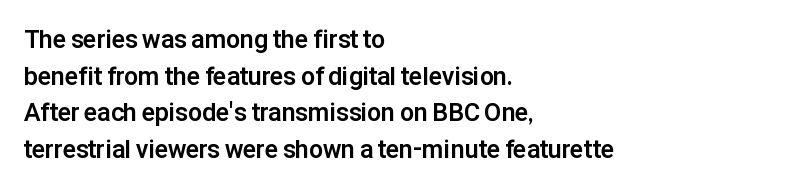
The image shows 25 px bold type, upright; set left-aligned, normal line spacing (1.47x), normal letter spacing, not underlined.
